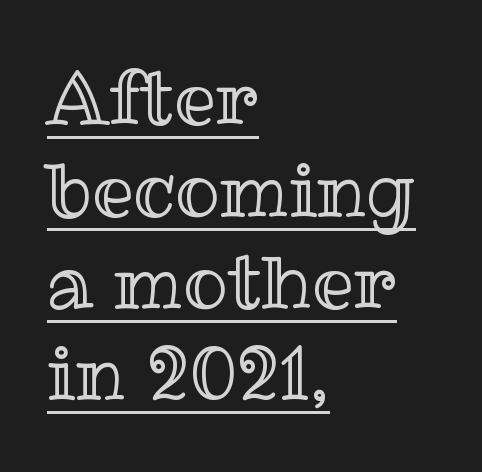
The image shows 74 px text type, upright; set left-aligned, line spacing 1.24x, normal letter spacing, underlined; a medium x-height.
